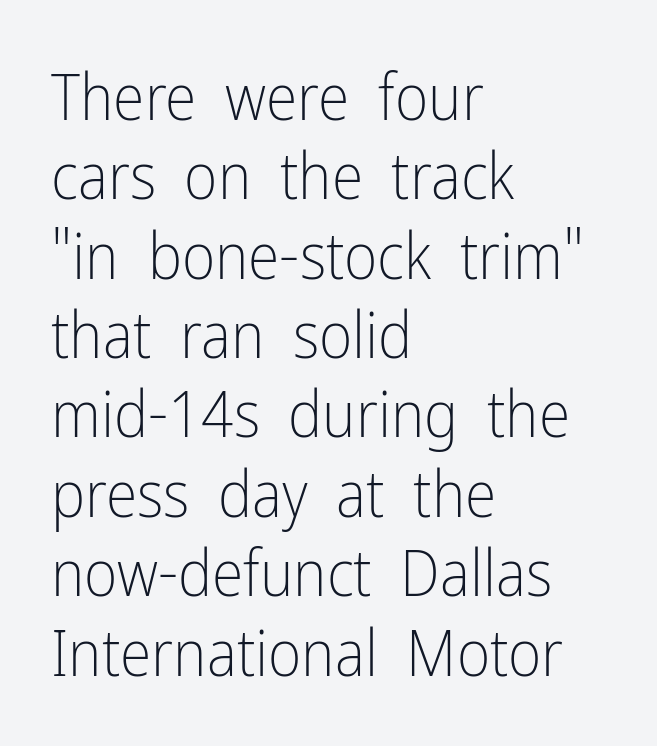
The image shows 64 px light, condensed sans-serif type, upright; set left-aligned, line spacing 1.24x, normal letter spacing, not underlined; low stroke contrast and a medium x-height.
